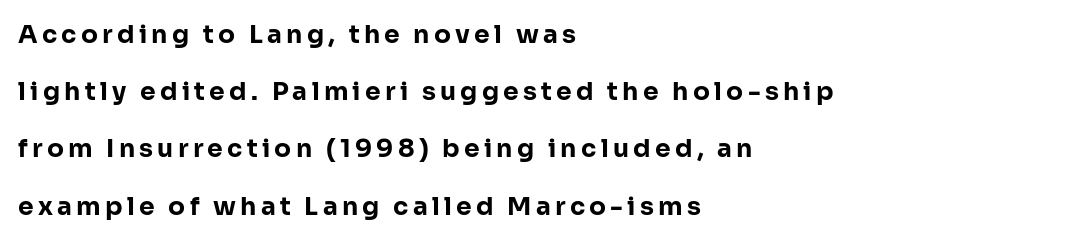
{"italic": "no", "bold": "yes", "underline": "no", "align": "left", "line_spacing": "loose", "line_spacing_ratio": 2.29, "glyph_px": 25}
